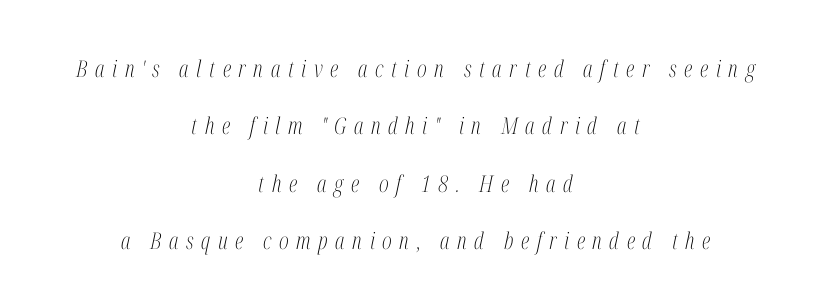
Q: Is the text bold? A: No.
Q: Is the text italic (slanted)? A: Yes, it leans right by about 12 degrees.
Q: Is the text underlined? A: No.
Q: How is the paragraph aligned? A: Centered.
Q: Is the spacing between letters normal or unusually wide? A: Unusually wide.
Q: Is the spacing between lines tight, normal or loose? A: Loose.
